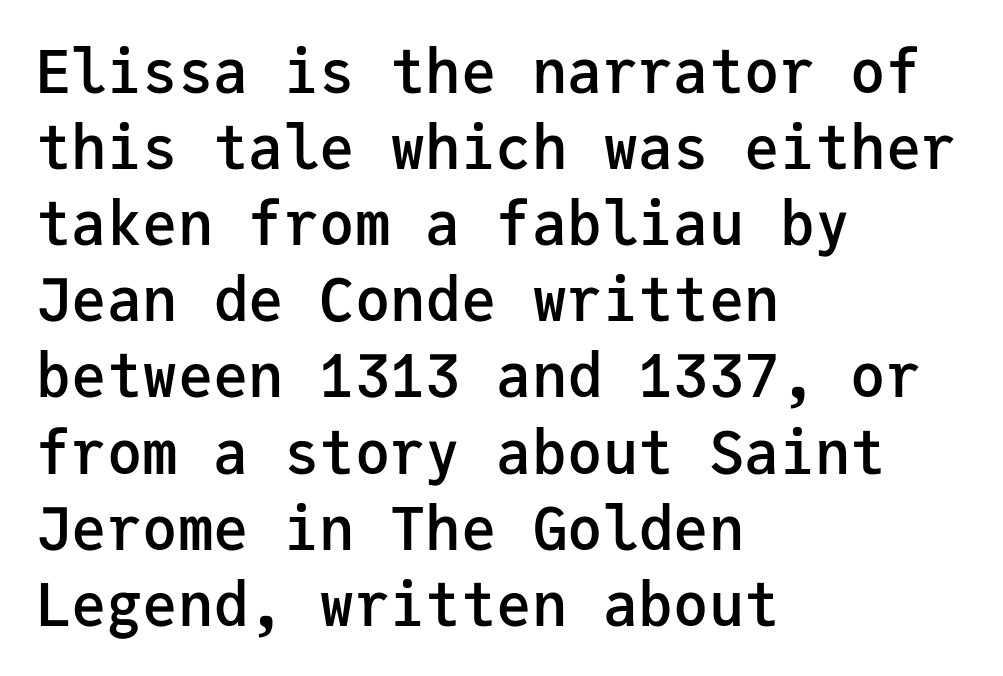
{"serif": "no", "italic": "no", "bold": "semi", "weight": "semibold", "width": "normal", "stroke_contrast": "low", "x_height": "medium", "monospaced": "yes", "underline": "no", "align": "left", "line_spacing": "normal", "line_spacing_ratio": 1.29, "letter_spacing": "normal", "letter_spacing_em": 0.0, "glyph_px": 59}
